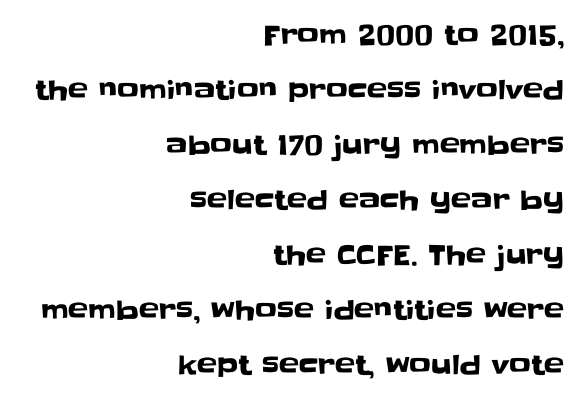
{"italic": "no", "underline": "no", "align": "right", "line_spacing": "loose", "line_spacing_ratio": 2.04, "letter_spacing": "normal", "letter_spacing_em": 0.0, "glyph_px": 27}
